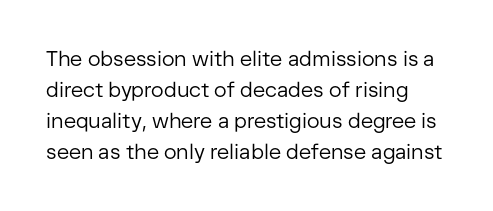
{"italic": "no", "bold": "no", "underline": "no", "line_spacing": "normal", "line_spacing_ratio": 1.47, "letter_spacing": "normal", "letter_spacing_em": 0.0, "glyph_px": 21}
